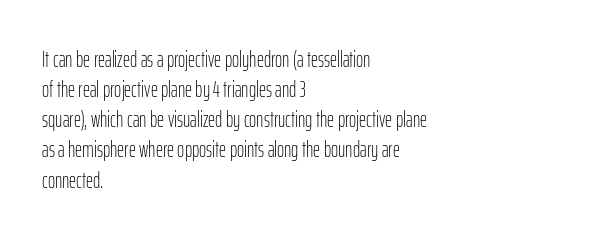
{"italic": "no", "bold": "no", "underline": "no", "align": "left", "line_spacing": "normal", "line_spacing_ratio": 1.37, "letter_spacing": "normal", "letter_spacing_em": 0.0, "glyph_px": 22}
